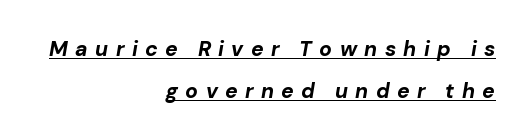
Observe the lean: these are italic letterforms. Successive baselines arrive slowly, with a big drop between each. The passage shown has open, widely tracked lettering throughout. The rag falls on the left side of this text block. A rule runs beneath these lines of type.
